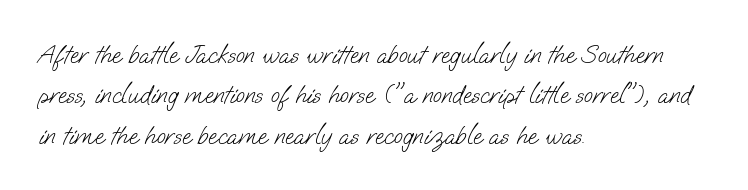
{"bold": "no", "underline": "no", "align": "left", "line_spacing": "normal", "line_spacing_ratio": 1.55, "letter_spacing": "normal", "letter_spacing_em": 0.0, "glyph_px": 26}
